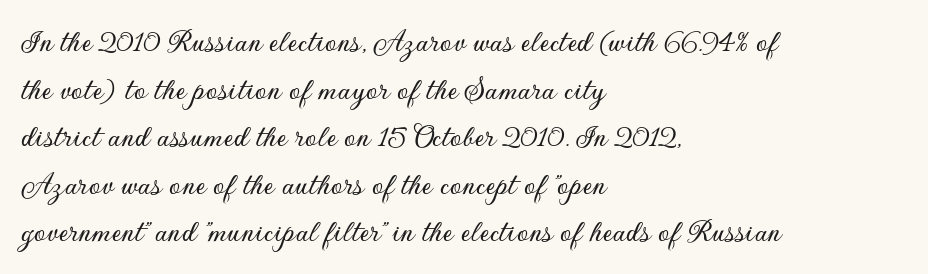
The image shows 33 px sans-serif type; set left-aligned, normal line spacing (1.44x), normal letter spacing, not underlined; low stroke contrast and a small x-height.
